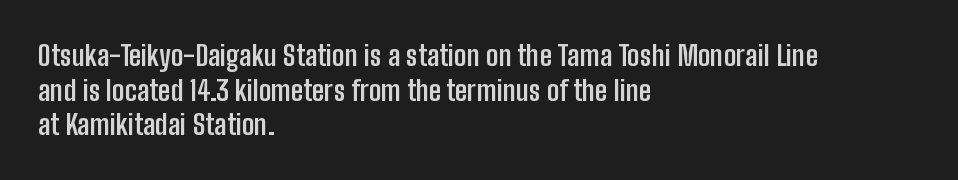
Short note: letters normally spaced. These lines are rendered in a variable-pitch font. These lines are composed in type without serifs. Each row of text sits above clean, open space.
